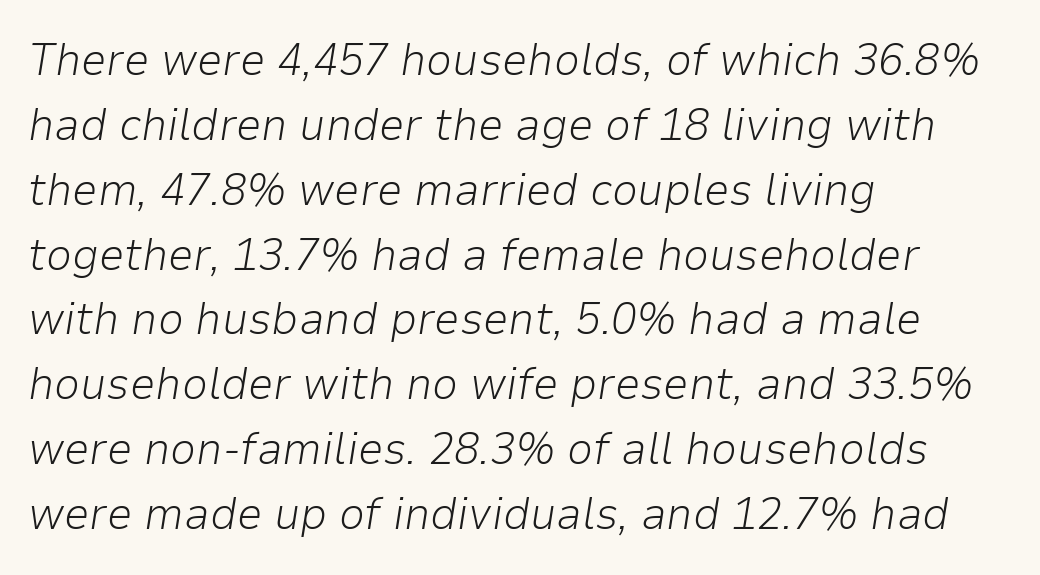
The image shows 46 px light type, italic (leaning right); set left-aligned, normal line spacing (1.41x), normal letter spacing, not underlined; low stroke contrast and a medium x-height.
